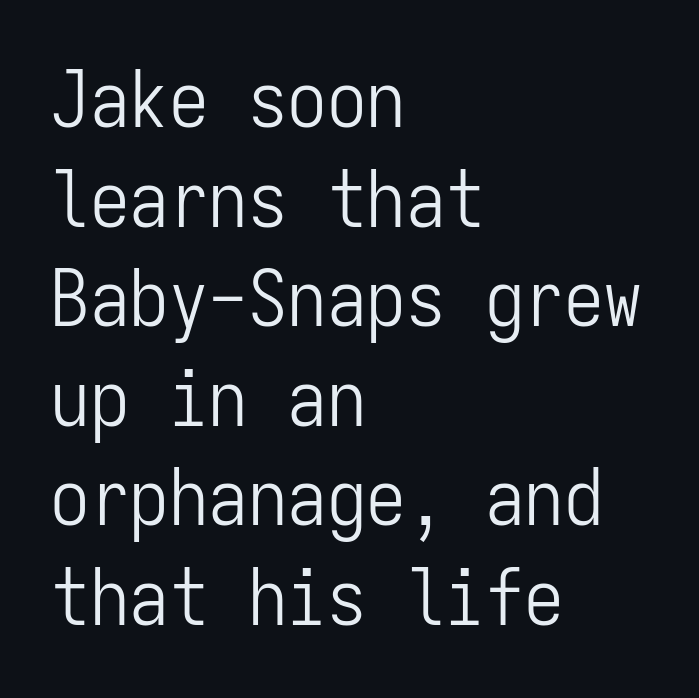
The letters sit at their default tracking, neither squeezed nor spread. Bold? No — there's no thickening of the strokes. Leading: standard. Do the letters lean? They stand straight. Only glyphs here, with clear space below each row.
